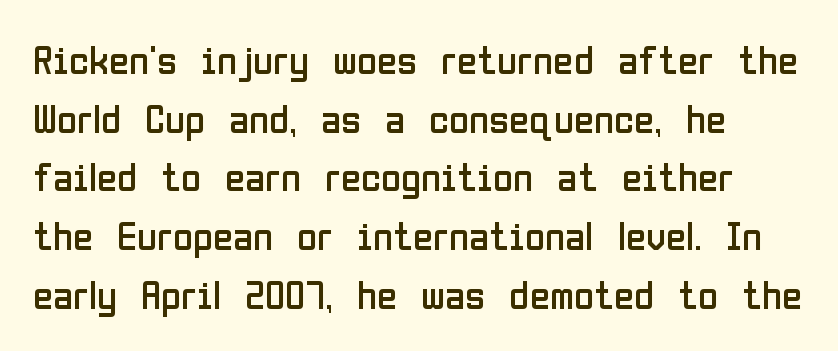
The image shows 41 px regular-weight, condensed sans-serif type, upright; set left-aligned, normal line spacing (1.43x), normal letter spacing, not underlined; low stroke contrast and a medium x-height.
